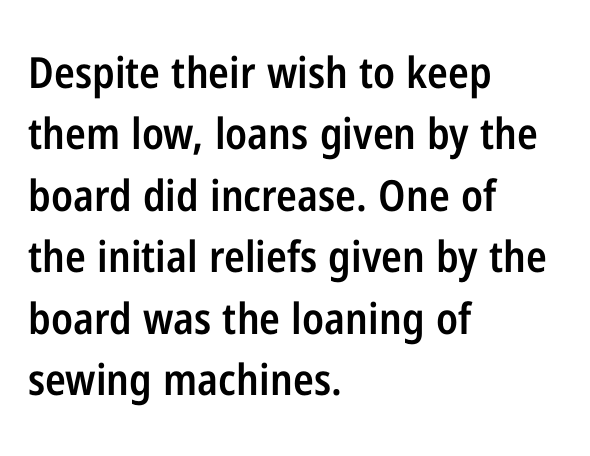
Regular leading. Character widths vary here, with narrow letters taking less room than wide ones. Typesetter's note: demi weight, one step under bold. One-word summary of the alignment: left.
